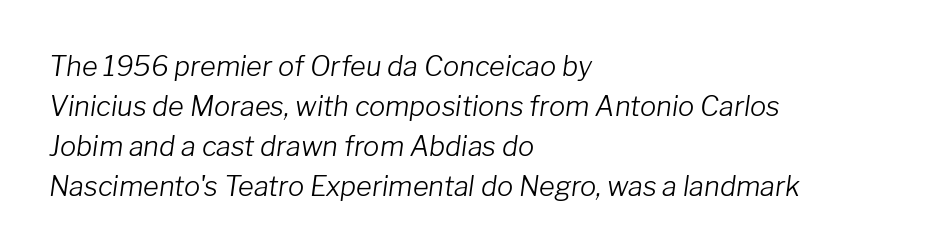
{"italic": "yes", "lean": "right", "slant_degrees": 8, "bold": "no", "underline": "no", "align": "left", "line_spacing": "normal", "line_spacing_ratio": 1.48, "letter_spacing": "normal", "letter_spacing_em": 0.0, "glyph_px": 27}
